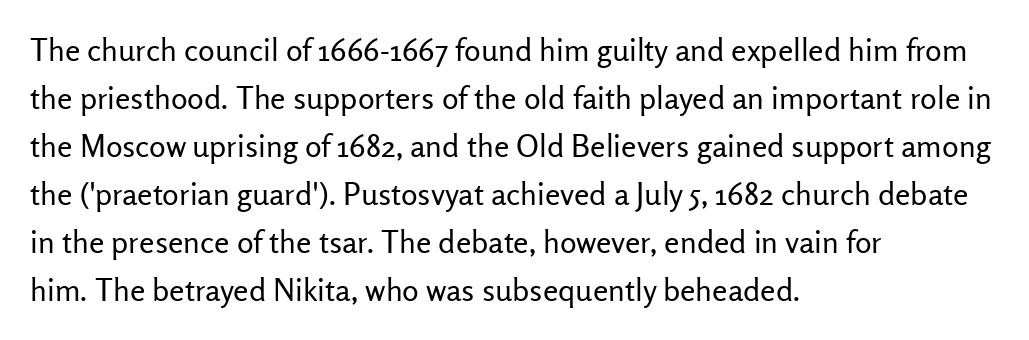
The foot of each line stays bare and open. Heft: none added — not bold. The passage shown is typed in a proportional face where columns would drift. The letters carry no serifs — their stems end cleanly without finishing strokes.
